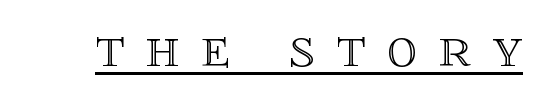
{"italic": "no", "width": "normal", "x_height": "large", "monospaced": "no", "underline": "yes", "letter_spacing": "wide", "letter_spacing_em": 0.37, "glyph_px": 59}
